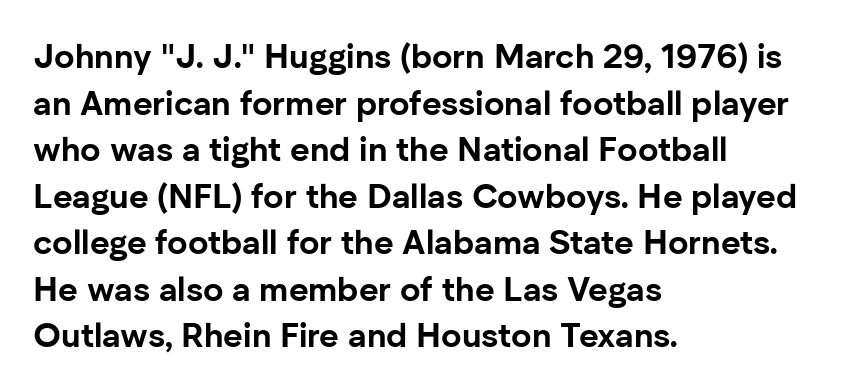
The image shows 34 px bold sans-serif type, upright; set left-aligned, normal line spacing (1.37x), normal letter spacing, not underlined; low stroke contrast and a medium x-height.
